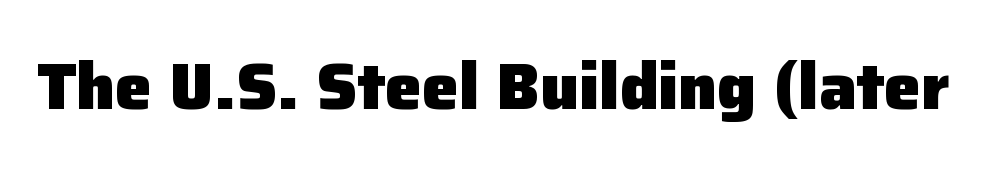
Q: Is the text bold? A: Yes.
Q: Is the text italic (slanted)? A: No, it is upright.
Q: Is the typeface a serif or a sans-serif typeface? A: Sans-serif.
Q: Is the text underlined? A: No.
Q: Is the spacing between letters normal or unusually wide? A: Normal.
Q: Width (condensed, normal, or wide)? A: Normal.
Q: Stroke contrast? A: Low.
Q: x-height? A: Medium.
Q: Monospaced? A: No.
